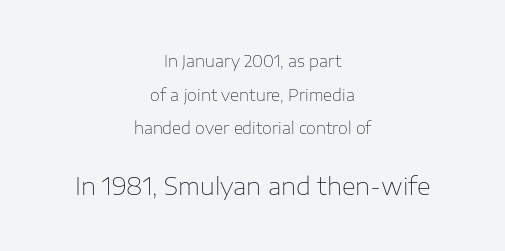
The image shows 24 px text type, upright; set centered, loose line spacing (2.1x), normal letter spacing, not underlined; the second (bottom) block is 1.5x larger.
